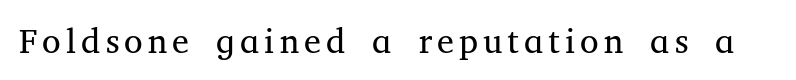
The image shows 34 px regular-weight serif type, upright; set not underlined; medium stroke contrast and a medium x-height.
